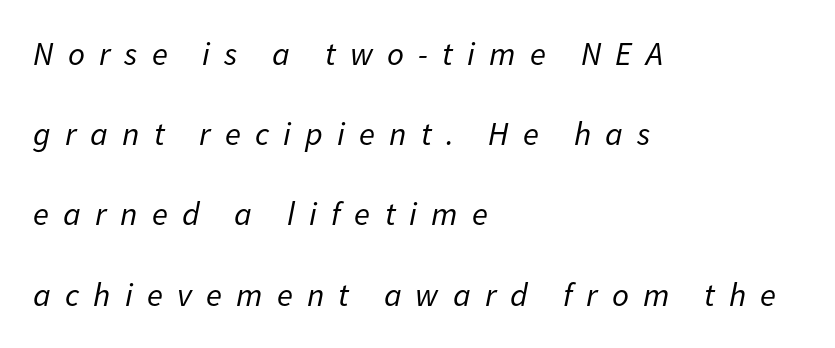
{"italic": "yes", "lean": "right", "slant_degrees": 11, "bold": "no", "weight": "regular", "width": "normal", "stroke_contrast": "low", "x_height": "medium", "monospaced": "no", "underline": "no", "align": "left", "line_spacing": "loose", "line_spacing_ratio": 2.43, "letter_spacing": "wide", "letter_spacing_em": 0.43, "glyph_px": 33}
